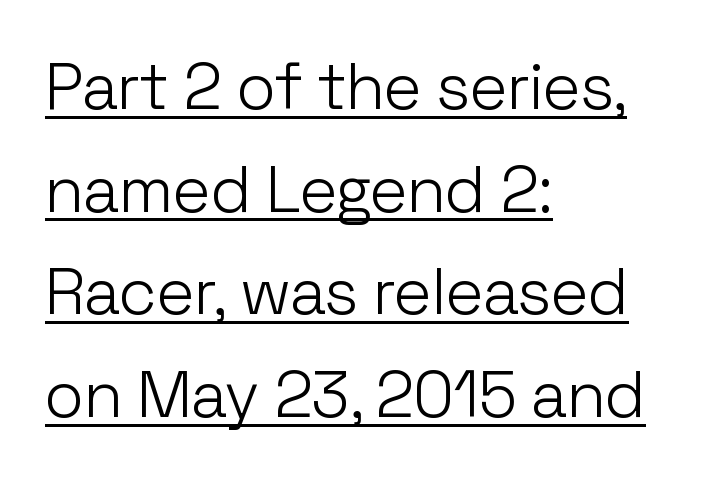
The image shows 65 px light sans-serif type, upright; set left-aligned, normal line spacing (1.58x), normal letter spacing, underlined; low stroke contrast and a medium x-height.
